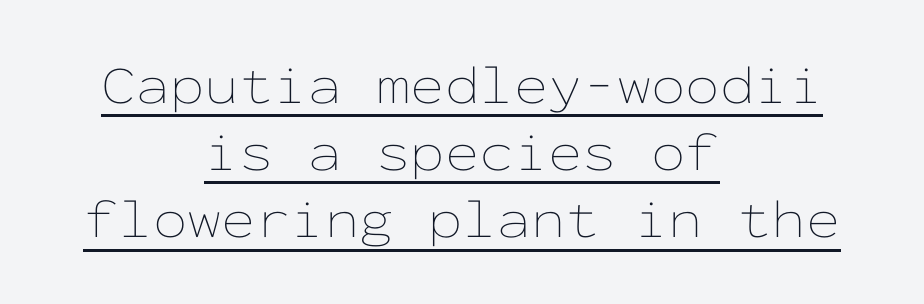
Q: Is the text bold? A: No.
Q: Is the text italic (slanted)? A: No, it is upright.
Q: Is the text underlined? A: Yes.
Q: How is the paragraph aligned? A: Centered.
Q: Is the spacing between letters normal or unusually wide? A: Normal.
Q: Width (condensed, normal, or wide)? A: Wide.
Q: Stroke contrast? A: Low.
Q: x-height? A: Medium.
Q: Monospaced? A: Yes.
